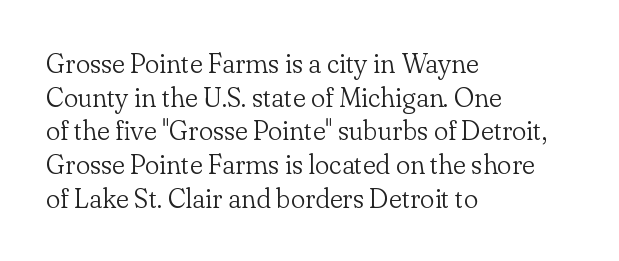
Q: Is the text bold? A: No.
Q: Is the text italic (slanted)? A: No, it is upright.
Q: Is the text underlined? A: No.
Q: How is the paragraph aligned? A: Left-aligned.
Q: Is the spacing between letters normal or unusually wide? A: Normal.
Q: Is the spacing between lines tight, normal or loose? A: Normal.
